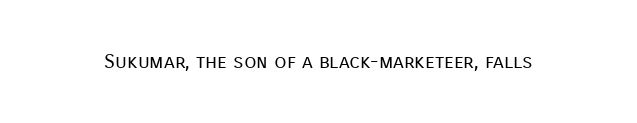
Q: Is the text bold? A: No.
Q: Is the text italic (slanted)? A: No, it is upright.
Q: Is the text underlined? A: No.
Q: Is the spacing between letters normal or unusually wide? A: Normal.
